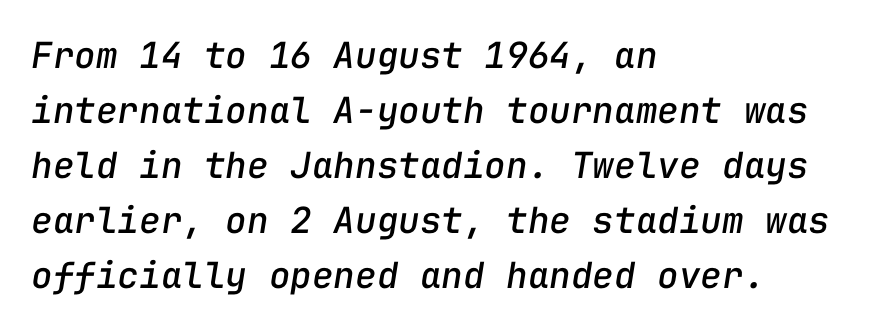
Q: Is the text italic (slanted)? A: Yes, it leans right by about 9 degrees.
Q: Is the text underlined? A: No.
Q: How is the paragraph aligned? A: Left-aligned.
Q: Is the spacing between letters normal or unusually wide? A: Normal.
Q: Is the spacing between lines tight, normal or loose? A: Normal.
Q: Width (condensed, normal, or wide)? A: Normal.
Q: Stroke contrast? A: Low.
Q: x-height? A: Medium.
Q: Monospaced? A: Yes.
